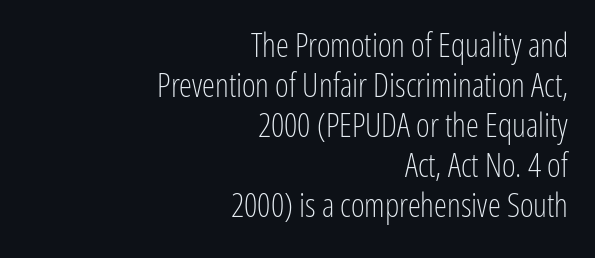
Q: Is the text bold? A: No.
Q: Is the text italic (slanted)? A: No, it is upright.
Q: Is the typeface a serif or a sans-serif typeface? A: Sans-serif.
Q: Is the text underlined? A: No.
Q: How is the paragraph aligned? A: Right-aligned.
Q: Is the spacing between letters normal or unusually wide? A: Normal.
Q: Width (condensed, normal, or wide)? A: Condensed.
Q: Stroke contrast? A: Low.
Q: x-height? A: Medium.
Q: Monospaced? A: No.
